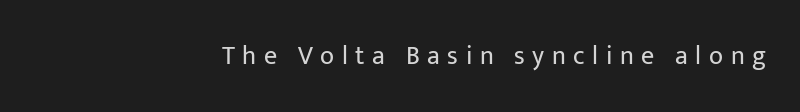
The image shows 26 px text type, upright; set right-aligned, unusually wide letter spacing (+0.29 em), not underlined.
